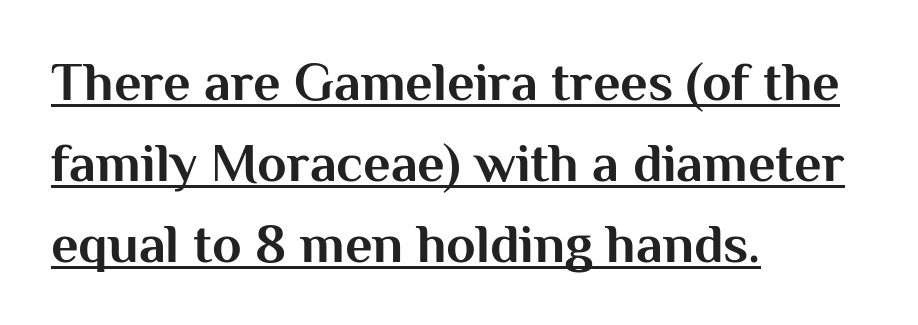
Q: Is the text bold? A: Yes.
Q: Is the text italic (slanted)? A: No, it is upright.
Q: Is the typeface a serif or a sans-serif typeface? A: Sans-serif.
Q: Is the text underlined? A: Yes.
Q: How is the paragraph aligned? A: Left-aligned.
Q: Is the spacing between letters normal or unusually wide? A: Normal.
Q: Is the spacing between lines tight, normal or loose? A: Normal.
Q: Width (condensed, normal, or wide)? A: Normal.
Q: Stroke contrast? A: Medium.
Q: x-height? A: Medium.
Q: Monospaced? A: No.
